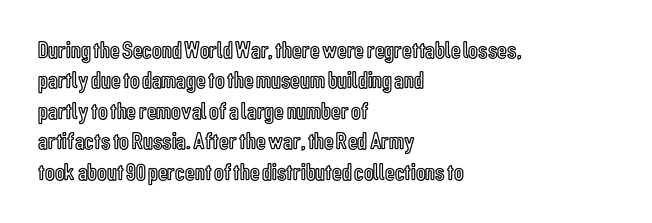
{"italic": "no", "underline": "no", "align": "left", "line_spacing": "normal", "line_spacing_ratio": 1.27, "letter_spacing": "normal", "letter_spacing_em": 0.0, "glyph_px": 24}
